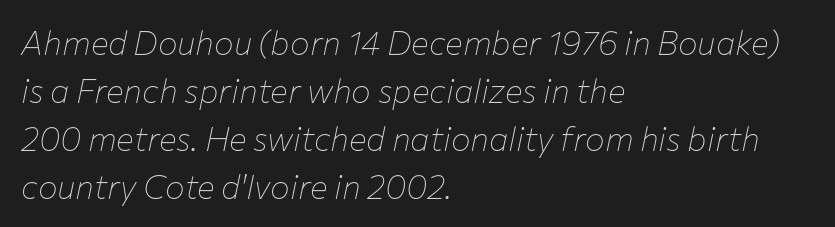
Q: Is the text bold? A: No.
Q: Is the text italic (slanted)? A: Yes, it leans right by about 12 degrees.
Q: Is the text underlined? A: No.
Q: How is the paragraph aligned? A: Left-aligned.
Q: Is the spacing between letters normal or unusually wide? A: Normal.
Q: Is the spacing between lines tight, normal or loose? A: Normal.
Q: Width (condensed, normal, or wide)? A: Normal.
Q: Stroke contrast? A: Low.
Q: x-height? A: Medium.
Q: Monospaced? A: No.
